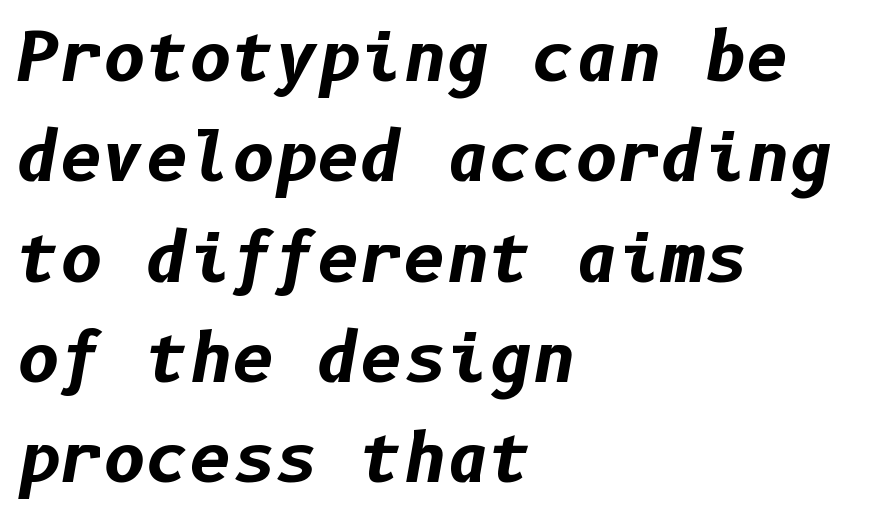
The image shows 66 px bold type, italic (leaning right); set left-aligned, normal line spacing (1.52x), normal letter spacing, not underlined; low stroke contrast and a medium x-height.
